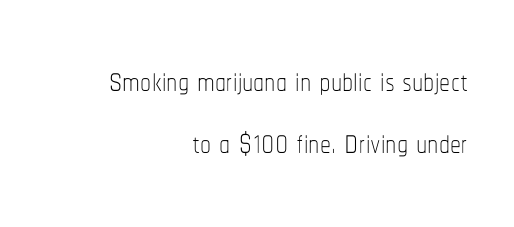
Q: Is the text bold? A: No.
Q: Is the text italic (slanted)? A: No, it is upright.
Q: Is the text underlined? A: No.
Q: How is the paragraph aligned? A: Right-aligned.
Q: Is the spacing between letters normal or unusually wide? A: Normal.
Q: Is the spacing between lines tight, normal or loose? A: Normal.
Q: Width (condensed, normal, or wide)? A: Condensed.
Q: Stroke contrast? A: Low.
Q: x-height? A: Medium.
Q: Monospaced? A: No.
